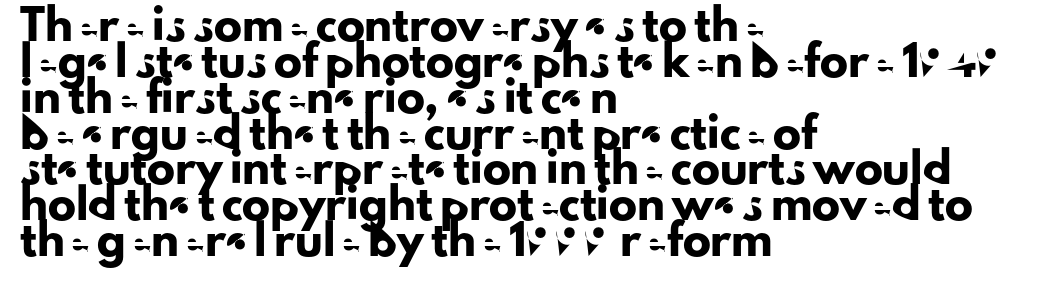
Q: Is the text italic (slanted)? A: No, it is upright.
Q: Is the typeface a serif or a sans-serif typeface? A: Sans-serif.
Q: Is the text underlined? A: No.
Q: How is the paragraph aligned? A: Left-aligned.
Q: Is the spacing between letters normal or unusually wide? A: Normal.
Q: Is the spacing between lines tight, normal or loose? A: Normal.
Q: Width (condensed, normal, or wide)? A: Normal.
Q: Stroke contrast? A: Low.
Q: x-height? A: Small.
Q: Monospaced? A: No.
